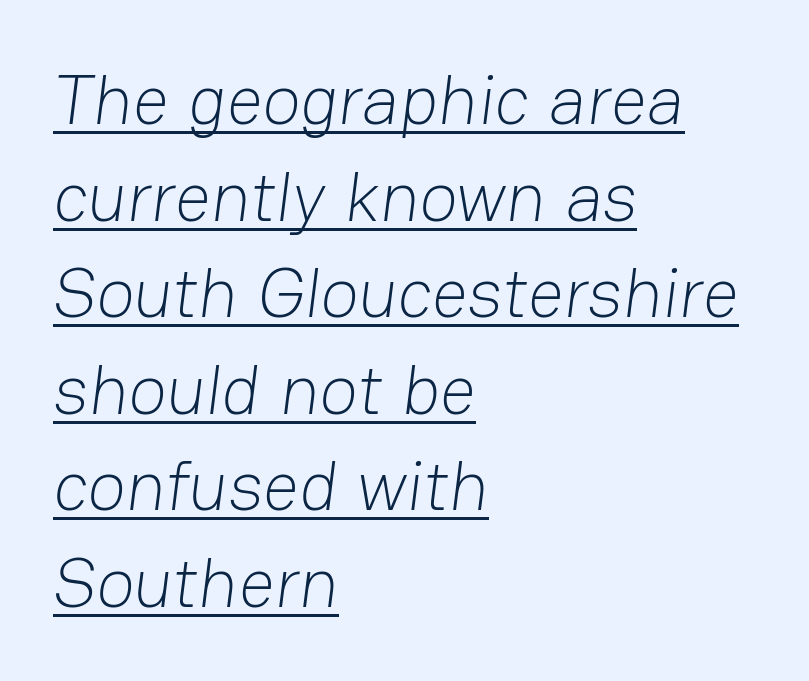
The image shows 71 px light sans-serif type; set left-aligned, normal line spacing (1.36x), normal letter spacing, underlined; low stroke contrast and a medium x-height.
